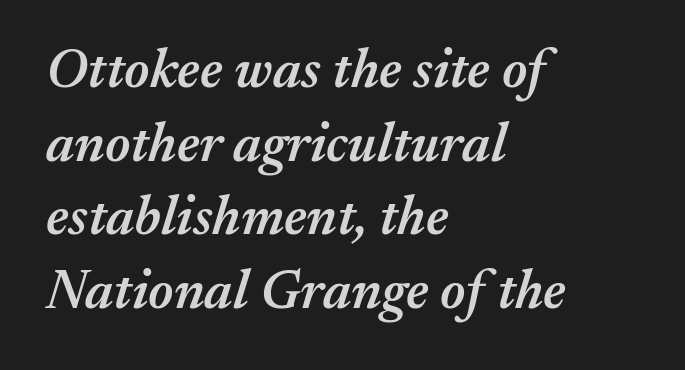
{"italic": "yes", "lean": "right", "slant_degrees": 17, "bold": "semi", "weight": "semibold", "width": "normal", "stroke_contrast": "medium", "x_height": "medium", "monospaced": "no", "underline": "no", "align": "left", "line_spacing": "normal", "line_spacing_ratio": 1.34, "letter_spacing": "normal", "letter_spacing_em": 0.0, "glyph_px": 55}
